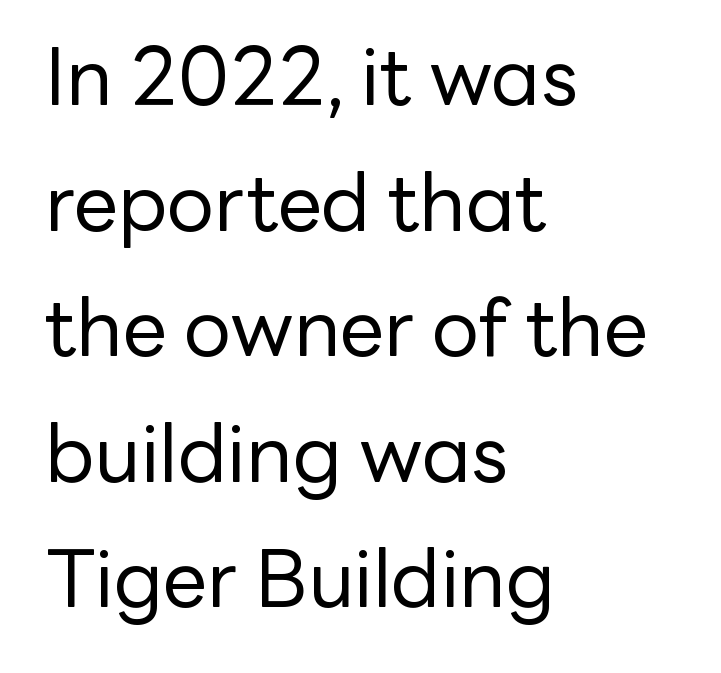
In terms of letterform style, serifs are entirely absent. The tracking reads as untouched default to a designer's eye. The cut favours lightness, reaching ordinary text weight at its darkest. Layout note: lines flush left.
